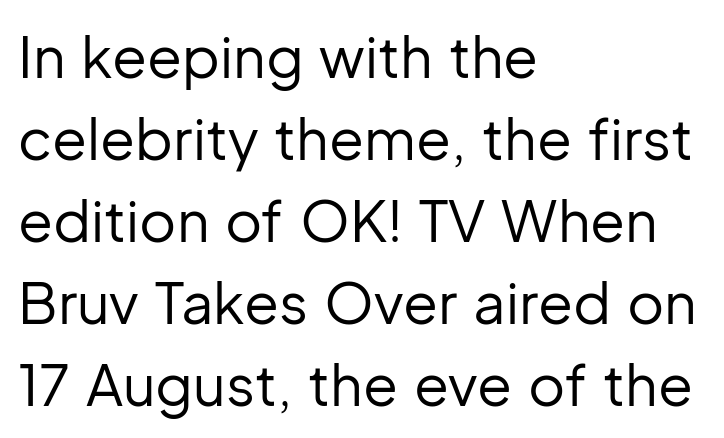
Q: Is the text bold? A: No.
Q: Is the text italic (slanted)? A: No, it is upright.
Q: Is the typeface a serif or a sans-serif typeface? A: Sans-serif.
Q: Is the text underlined? A: No.
Q: How is the paragraph aligned? A: Left-aligned.
Q: Is the spacing between letters normal or unusually wide? A: Normal.
Q: Is the spacing between lines tight, normal or loose? A: Normal.
Q: Width (condensed, normal, or wide)? A: Normal.
Q: Stroke contrast? A: Low.
Q: x-height? A: Medium.
Q: Monospaced? A: No.
